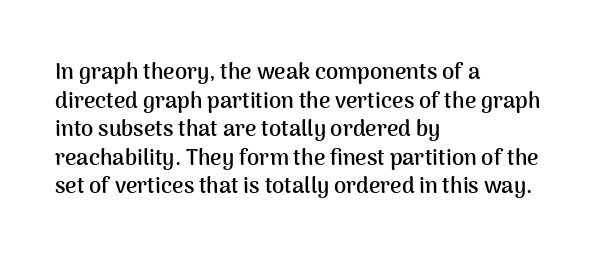
The image shows 22 px bold type, upright; set left-aligned, normal line spacing (1.3x), normal letter spacing, not underlined.
